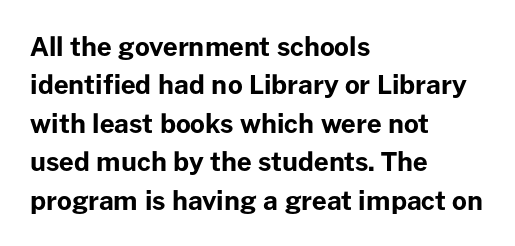
The image shows 26 px bold type, upright; set left-aligned, normal line spacing (1.48x), normal letter spacing, not underlined.
